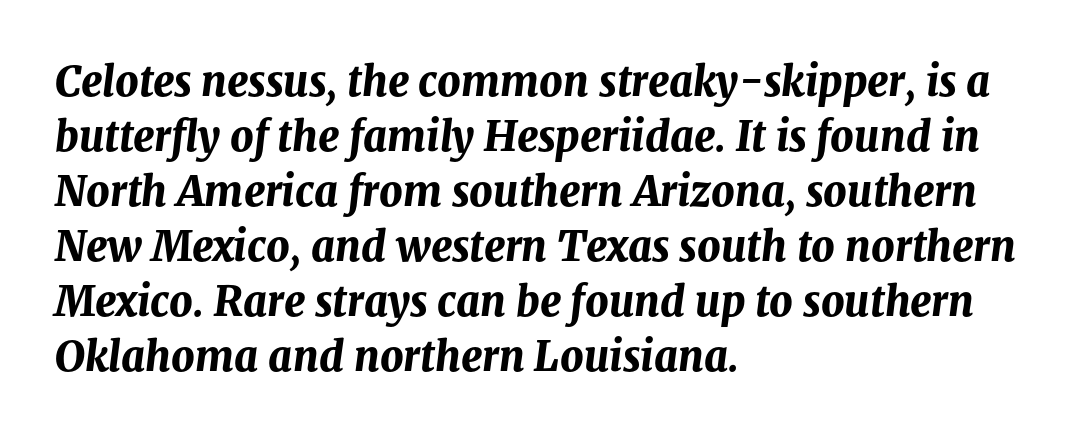
Note the varied advance widths — an 'i' is clearly narrower than an 'm'. Each line starts at the same left margin while the right side varies. Plain, unruled lines of type. Would a proofreader flag this as italicized? Yes. Leading matches the norm, producing a regular column.
